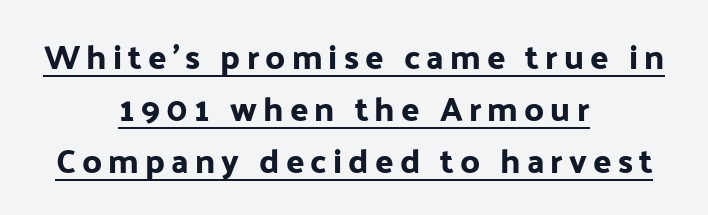
Q: Is the text italic (slanted)? A: No, it is upright.
Q: Is the typeface a serif or a sans-serif typeface? A: Sans-serif.
Q: Is the text underlined? A: Yes.
Q: How is the paragraph aligned? A: Centered.
Q: Is the spacing between lines tight, normal or loose? A: Normal.
Q: Width (condensed, normal, or wide)? A: Normal.
Q: Stroke contrast? A: Low.
Q: x-height? A: Medium.
Q: Monospaced? A: No.
